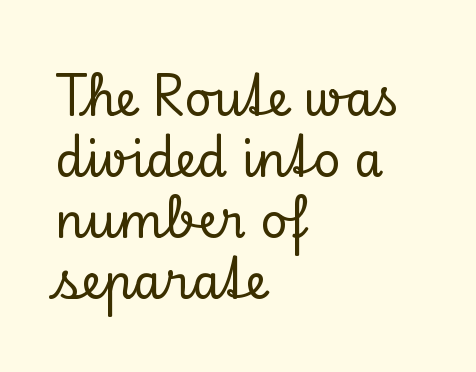
You could call the tracking neutral — neither tight nor loose. The leading is moderate, giving the passage an even texture. The zone under the glyphs is completely vacant. Is there any slant? The stems are plumb.
